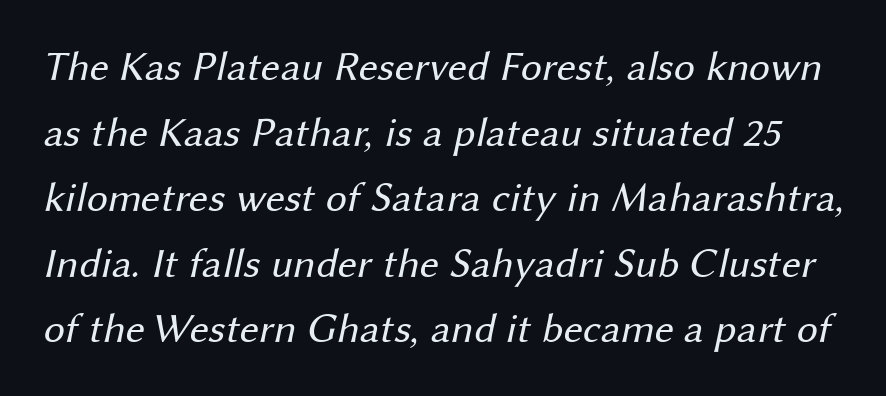
Q: Is the text bold? A: No.
Q: Is the typeface a serif or a sans-serif typeface? A: Sans-serif.
Q: Is the text underlined? A: No.
Q: Is the spacing between letters normal or unusually wide? A: Normal.
Q: Is the spacing between lines tight, normal or loose? A: Normal.
Q: Width (condensed, normal, or wide)? A: Normal.
Q: Stroke contrast? A: Medium.
Q: x-height? A: Medium.
Q: Monospaced? A: No.
